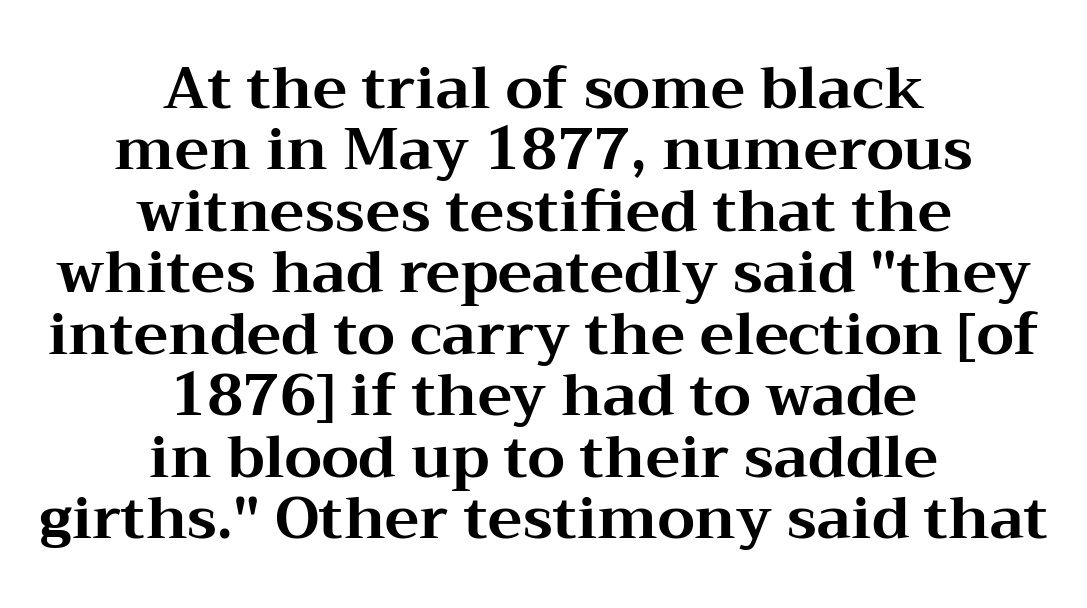
The image shows 58 px bold, wide serif type, upright; set centered, tight line spacing (1.06x), normal letter spacing, not underlined; medium stroke contrast and a medium x-height.
